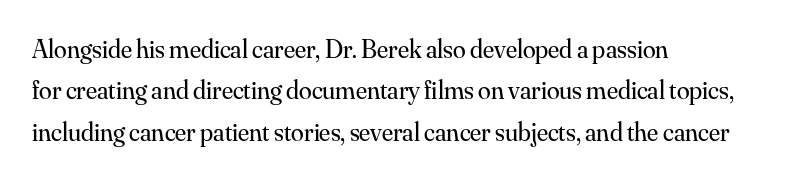
{"italic": "no", "bold": "no", "underline": "no", "align": "left", "line_spacing": "normal", "line_spacing_ratio": 1.59, "letter_spacing": "normal", "letter_spacing_em": 0.0, "glyph_px": 26}
